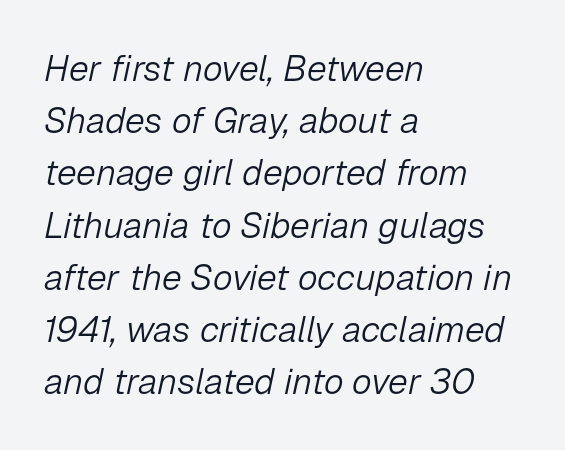
Tall strokes in this sample are angled rather than plumb. Varying glyph widths throughout — classic text-font behaviour. A classic flush-left, rag-right setting is used for this passage. Reading down the column, the eye jumps a familiar distance to each next line.
